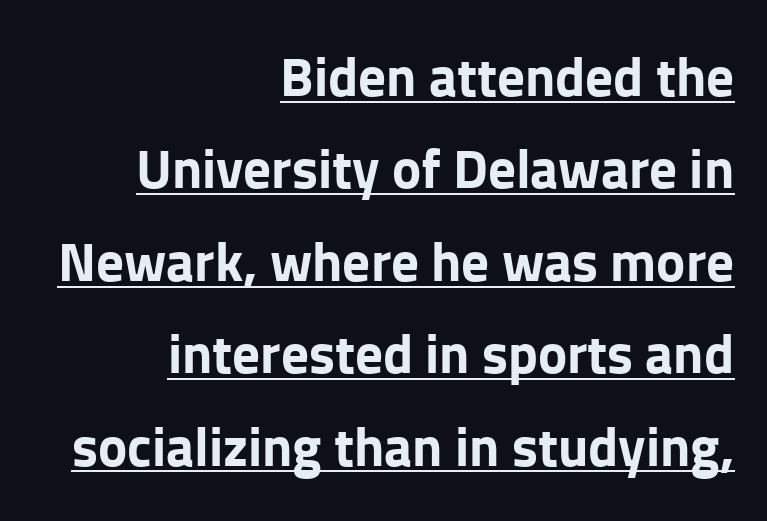
Q: Is the text bold? A: Yes.
Q: Is the text italic (slanted)? A: No, it is upright.
Q: Is the typeface a serif or a sans-serif typeface? A: Sans-serif.
Q: Is the text underlined? A: Yes.
Q: How is the paragraph aligned? A: Right-aligned.
Q: Is the spacing between letters normal or unusually wide? A: Normal.
Q: Is the spacing between lines tight, normal or loose? A: Normal.
Q: Width (condensed, normal, or wide)? A: Normal.
Q: Stroke contrast? A: Low.
Q: x-height? A: Medium.
Q: Monospaced? A: No.
